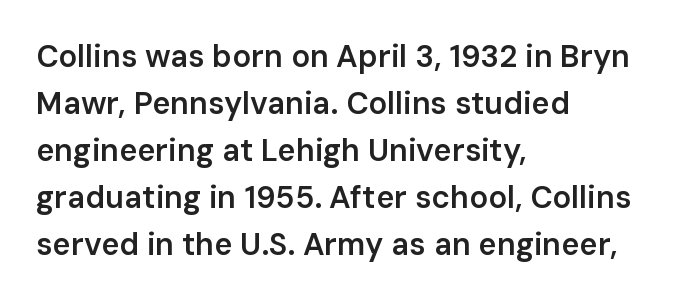
Observe the absence of serifs on each vertical stroke in this sample. Look at the tracking — it's just the regular setting, nothing added. A bit beefed up — I'd call it semibold rather than bold. Alignment: flush left.
